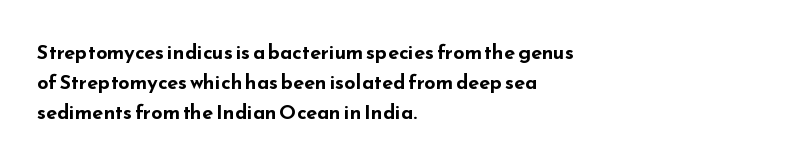
The image shows 20 px bold type, upright; set left-aligned, normal line spacing (1.51x), normal letter spacing, not underlined.
